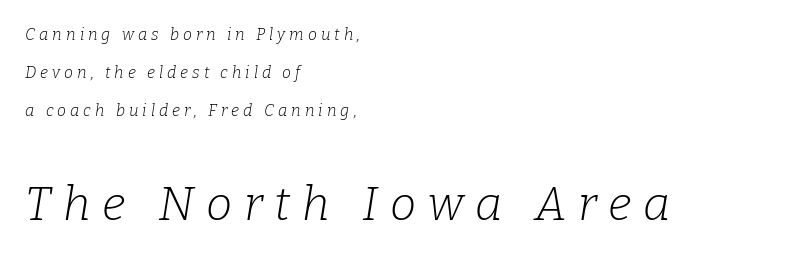
{"serif": "yes", "italic": "yes", "lean": "right", "slant_degrees": 9, "bold": "no", "weight": "light", "width": "normal", "stroke_contrast": "low", "x_height": "medium", "monospaced": "no", "underline": "no", "align": "left", "line_spacing": "loose", "line_spacing_ratio": 2.37, "letter_spacing": "wide", "letter_spacing_em": 0.25, "larger_block": "second", "size_ratio": 2.94, "glyph_px": 47}
